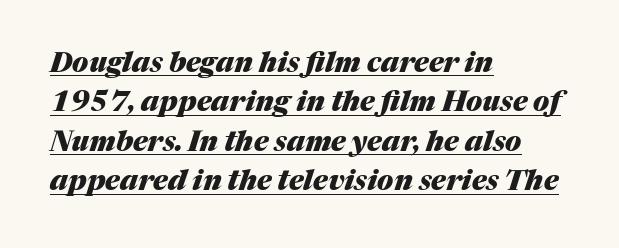
{"italic": "yes", "lean": "right", "slant_degrees": 17, "bold": "yes", "weight": "heavy", "width": "normal", "stroke_contrast": "medium", "x_height": "medium", "monospaced": "no", "underline": "yes", "align": "left", "line_spacing": "normal", "line_spacing_ratio": 1.41, "letter_spacing": "normal", "letter_spacing_em": 0.0, "glyph_px": 28}
